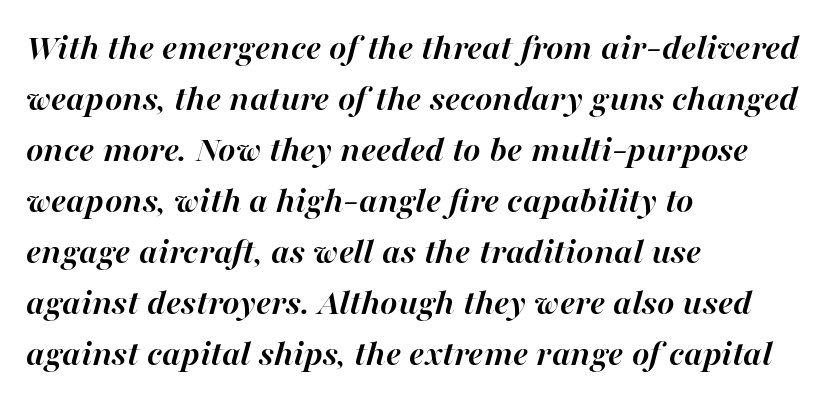
The image shows 37 px semibold type, italic (leaning right); set left-aligned, normal line spacing (1.38x), normal letter spacing, not underlined; high stroke contrast and a medium x-height.
